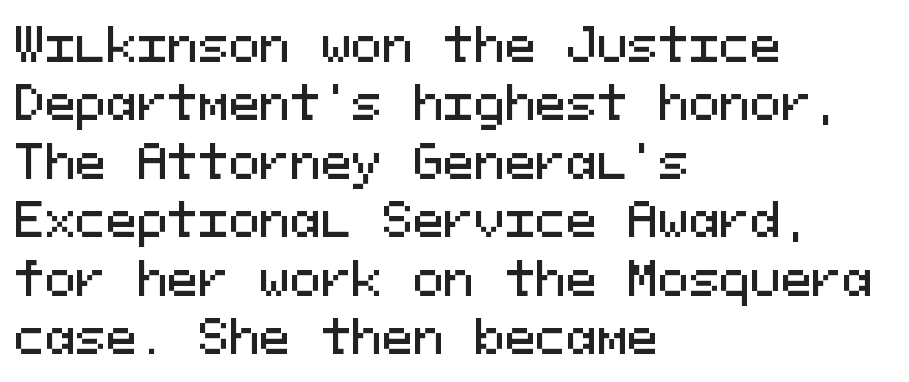
Q: Is the text italic (slanted)? A: No, it is upright.
Q: Is the typeface a serif or a sans-serif typeface? A: Sans-serif.
Q: Is the text underlined? A: No.
Q: How is the paragraph aligned? A: Left-aligned.
Q: Is the spacing between letters normal or unusually wide? A: Normal.
Q: Is the spacing between lines tight, normal or loose? A: Normal.
Q: Width (condensed, normal, or wide)? A: Normal.
Q: Stroke contrast? A: Medium.
Q: x-height? A: Medium.
Q: Monospaced? A: Yes.
